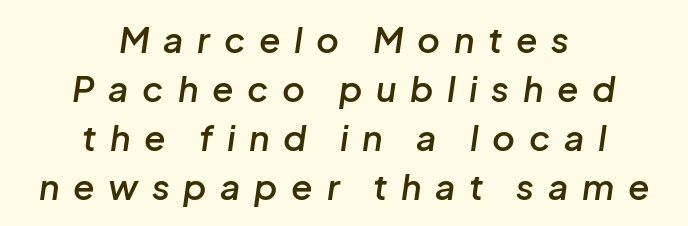
Q: Is the text bold? A: Semi-bold.
Q: Is the text italic (slanted)? A: Yes, it leans right by about 8 degrees.
Q: Is the text underlined? A: No.
Q: How is the paragraph aligned? A: Centered.
Q: Is the spacing between letters normal or unusually wide? A: Unusually wide.
Q: Is the spacing between lines tight, normal or loose? A: Normal.
Q: Width (condensed, normal, or wide)? A: Normal.
Q: Stroke contrast? A: Low.
Q: x-height? A: Medium.
Q: Monospaced? A: No.
